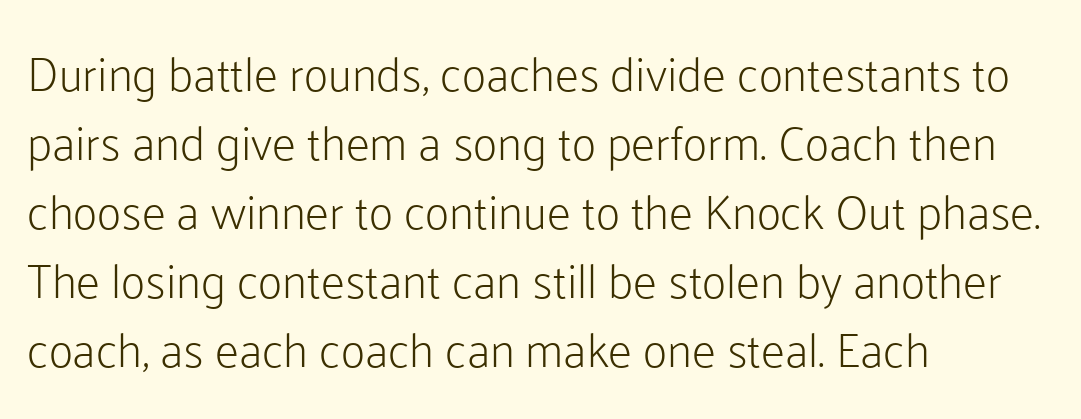
{"serif": "no", "italic": "no", "bold": "no", "weight": "light", "width": "normal", "stroke_contrast": "low", "x_height": "medium", "monospaced": "no", "underline": "no", "align": "left", "line_spacing": "normal", "line_spacing_ratio": 1.44, "letter_spacing": "normal", "letter_spacing_em": 0.0, "glyph_px": 48}
